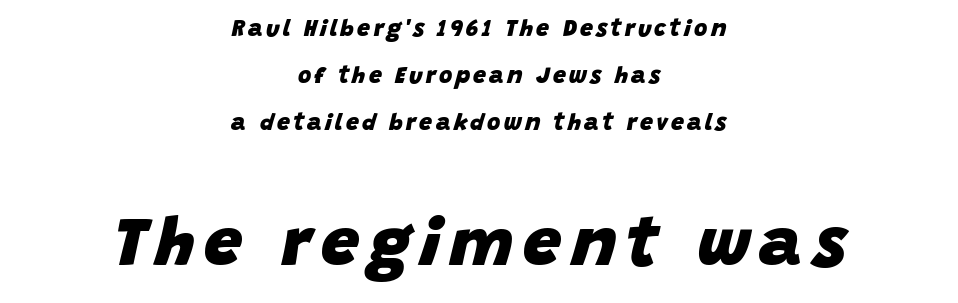
Q: Is the text bold? A: Yes.
Q: Is the text italic (slanted)? A: Yes, it leans right by about 15 degrees.
Q: Is the text underlined? A: No.
Q: How is the paragraph aligned? A: Centered.
Q: Is the spacing between lines tight, normal or loose? A: Loose.
Q: Which block of text is set in a larger size, the first (top) or the second (bottom)? A: The second (bottom) one.
Q: Width (condensed, normal, or wide)? A: Normal.
Q: Stroke contrast? A: Low.
Q: x-height? A: Large.
Q: Monospaced? A: No.
